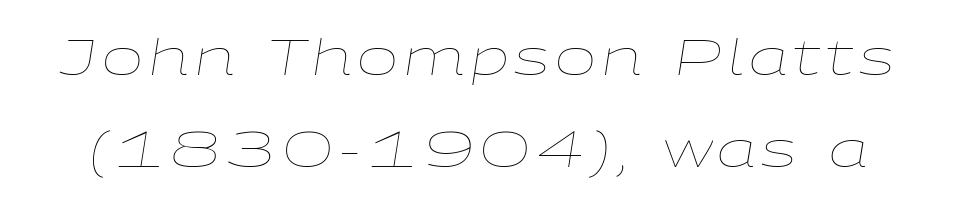
Note the varied advance widths — an 'i' is clearly narrower than an 'm'. Slanted lettering throughout. Letters rest on an invisible, unmarked baseline. The passage shown is not bold in any degree.
